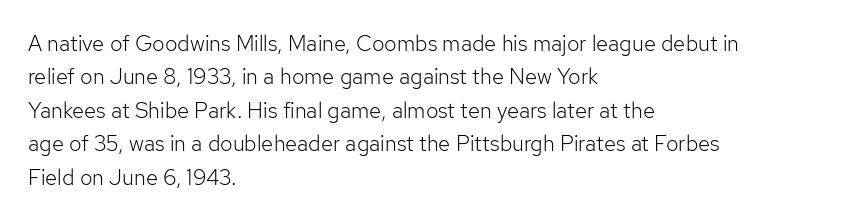
{"italic": "no", "bold": "no", "underline": "no", "align": "left", "line_spacing": "normal", "line_spacing_ratio": 1.52, "letter_spacing": "normal", "letter_spacing_em": 0.0, "glyph_px": 22}
